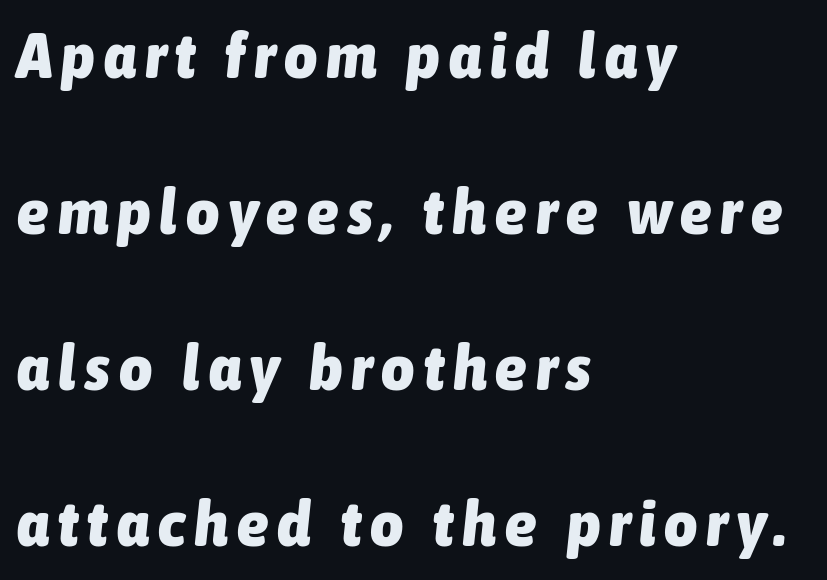
Q: Is the text bold? A: Yes.
Q: Is the text italic (slanted)? A: Yes, it leans right by about 6 degrees.
Q: Is the text underlined? A: No.
Q: How is the paragraph aligned? A: Left-aligned.
Q: Is the spacing between lines tight, normal or loose? A: Loose.
Q: Width (condensed, normal, or wide)? A: Condensed.
Q: Stroke contrast? A: Low.
Q: x-height? A: Medium.
Q: Monospaced? A: No.
